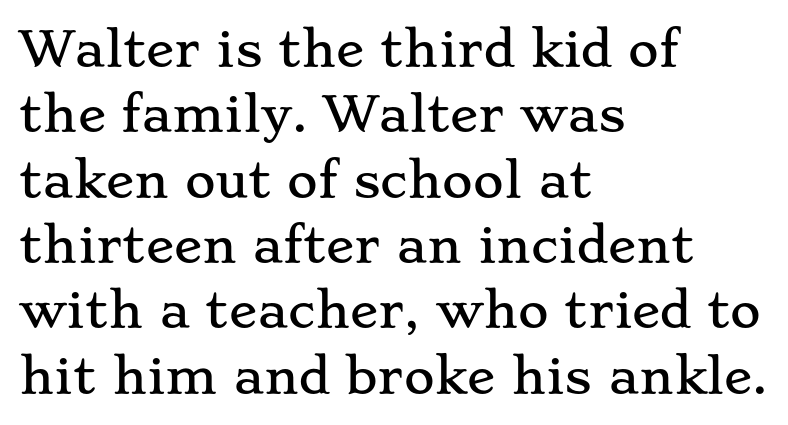
Q: Is the text italic (slanted)? A: No, it is upright.
Q: Is the typeface a serif or a sans-serif typeface? A: Serif.
Q: Is the text underlined? A: No.
Q: How is the paragraph aligned? A: Left-aligned.
Q: Is the spacing between letters normal or unusually wide? A: Normal.
Q: Is the spacing between lines tight, normal or loose? A: Normal.
Q: Width (condensed, normal, or wide)? A: Wide.
Q: Stroke contrast? A: Low.
Q: x-height? A: Small.
Q: Monospaced? A: No.
